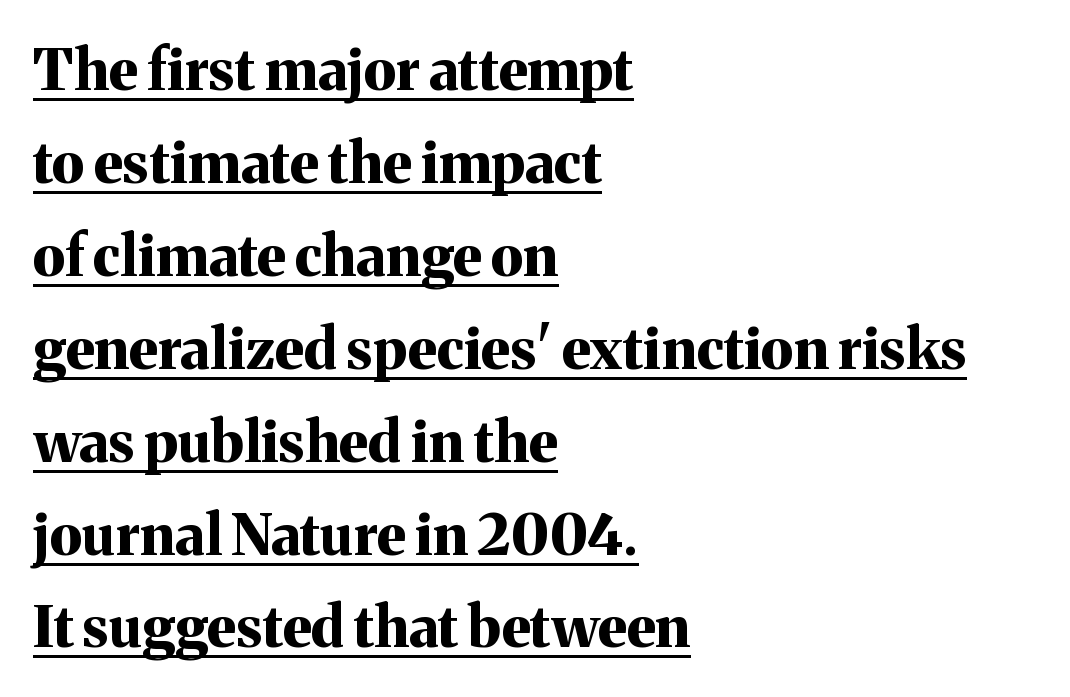
The rendering keeps characters at their native spacing. This is serif lettering, the kind often seen in printed books. When letters stand straight like this, we call the style roman or upright. Teacher's note: observe the even left margin — that is flush-left alignment. Varying glyph widths throughout — classic text-font behaviour. Compared with an ordinary text face, these strokes are far heavier — a full bold.
